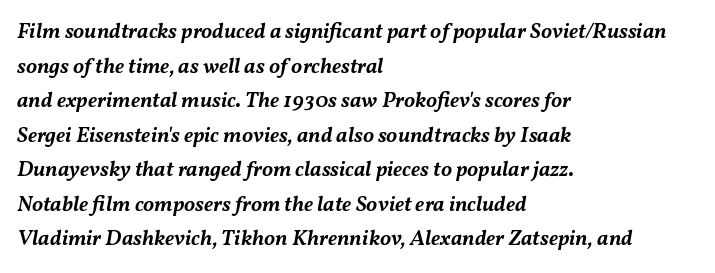
The font's italic variant was chosen for this text. Notice the strokes are somewhat thickened but not fully heavy: this is a semibold. Just letters on the line, the space beneath them empty. Where is the straight margin? On the left. No extra tracking has been applied to these lines. Regarding leading, the lines here are spaced in the standard way.
